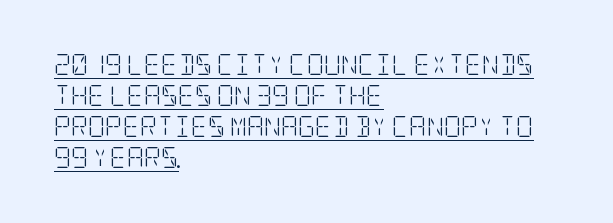
The image shows 21 px text type, upright; set left-aligned, normal line spacing (1.48x), normal letter spacing, underlined.
